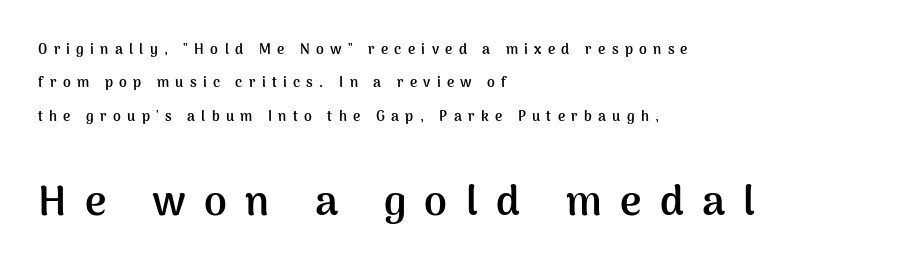
Compared with a centered layout, this one pins lines to the left instead. The designer gave the closing block more size than the opening block. The typeface chosen for these lines omits serifs. Weight check: bold — yes, fully. Each word looks stretched out because of the extra space between its letters.
